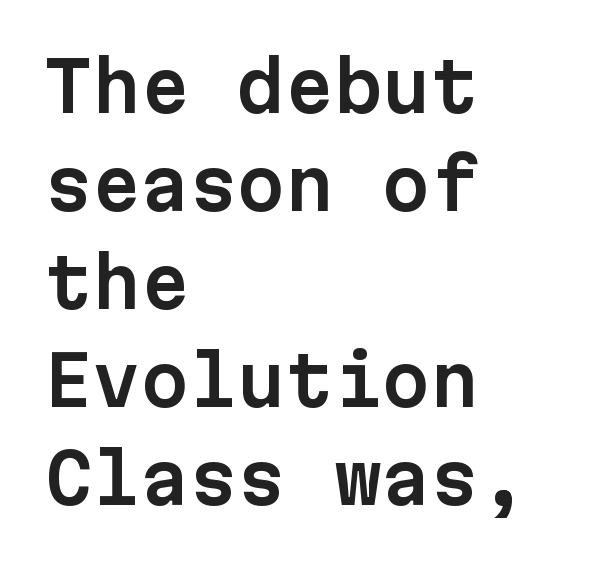
{"serif": "no", "italic": "no", "width": "normal", "stroke_contrast": "low", "x_height": "medium", "monospaced": "yes", "underline": "no", "align": "left", "line_spacing": "normal", "line_spacing_ratio": 1.42, "letter_spacing": "normal", "letter_spacing_em": 0.0, "glyph_px": 69}
